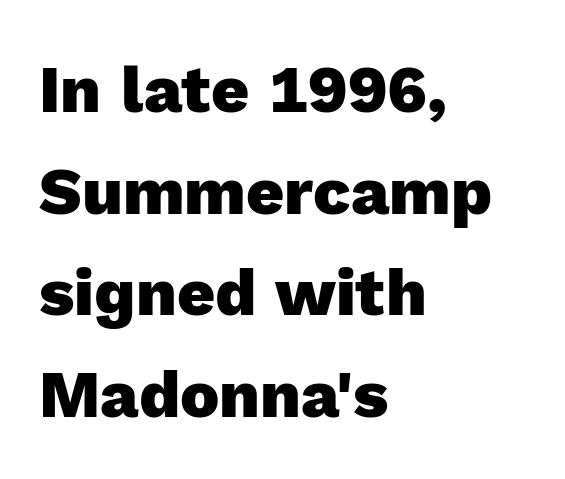
The image shows 66 px heavy sans-serif type, upright; set left-aligned, normal line spacing (1.54x), normal letter spacing, not underlined; a medium x-height.
